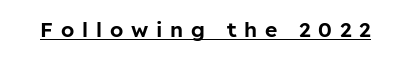
A typographer would call this underscored text. Ascenders rise straight up at ninety degrees. Students, note that the glyphs here are deliberately spaced far apart.
